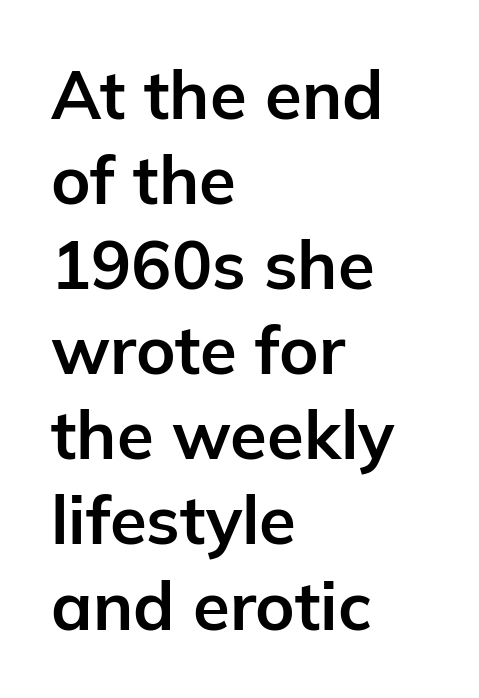
Q: Is the text bold? A: Yes.
Q: Is the text italic (slanted)? A: No, it is upright.
Q: Is the typeface a serif or a sans-serif typeface? A: Sans-serif.
Q: Is the text underlined? A: No.
Q: How is the paragraph aligned? A: Left-aligned.
Q: Is the spacing between letters normal or unusually wide? A: Normal.
Q: Is the spacing between lines tight, normal or loose? A: Normal.
Q: Width (condensed, normal, or wide)? A: Normal.
Q: Stroke contrast? A: Low.
Q: x-height? A: Medium.
Q: Monospaced? A: No.
